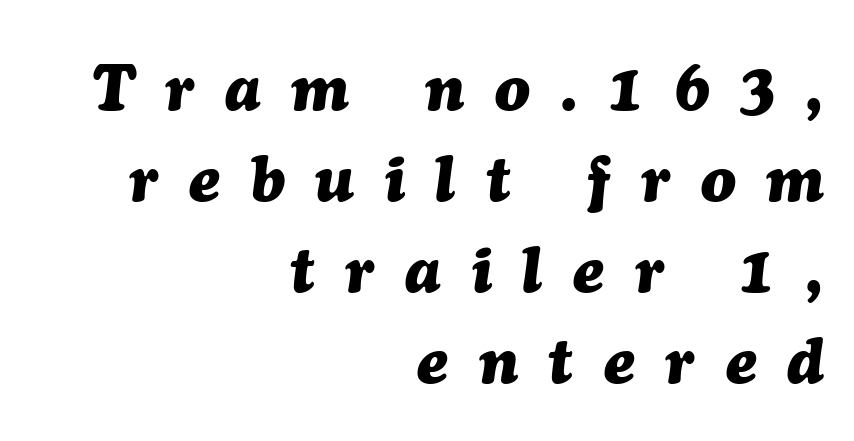
The image shows 64 px heavy type, italic (leaning right); set right-aligned, normal line spacing (1.42x), unusually wide letter spacing (+0.48 em), not underlined; medium stroke contrast and a medium x-height.
